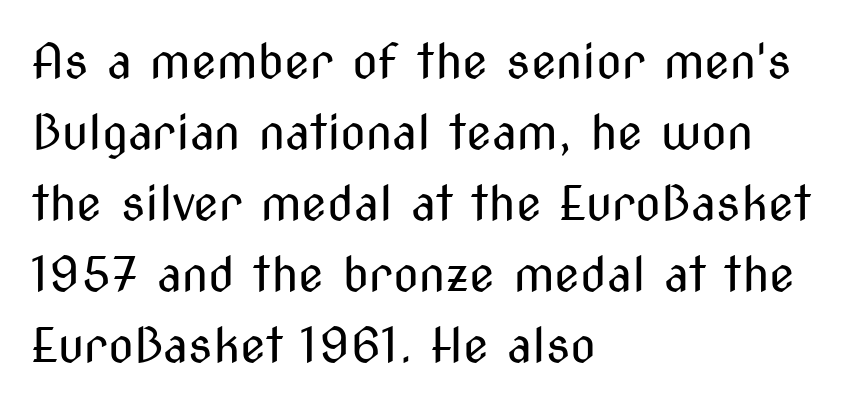
Each line starts at the same left margin while the right side varies. Tracking here is standard; glyphs follow each other at the usual distance. These lines are rendered in a variable-pitch font. Underline: absent. Quick note: not italic, upright. What's the leading like? Ordinary, nothing unusual.
